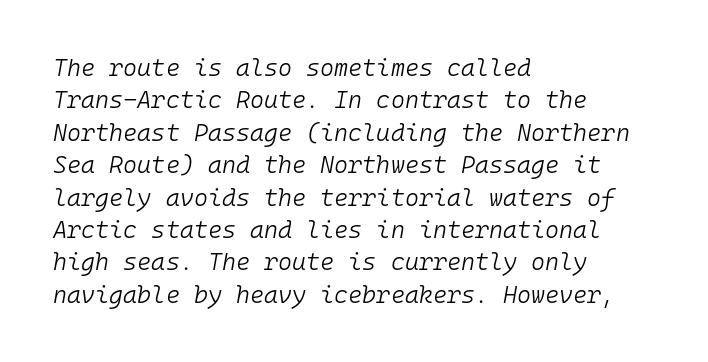
These lines are set flush left with a ragged right edge. Quick note: italic. The strip under each line holds only bare page. Line spacing here is normal. Default kerning and tracking; the words read as compact shapes.
